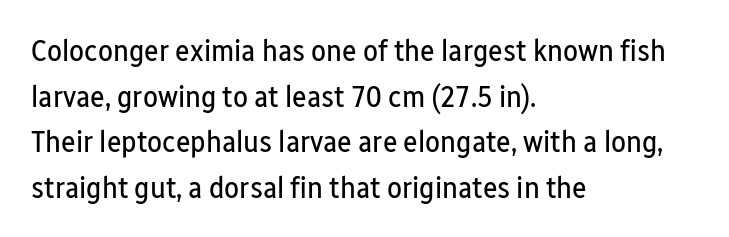
Look at the tracking — it's just the regular setting, nothing added. Honestly, the row spacing looks completely unremarkable. Ink coverage per letter is moderate at most. A typesetter would mark this as roman, not italic. Leftover space on each line is placed entirely after the last word.
